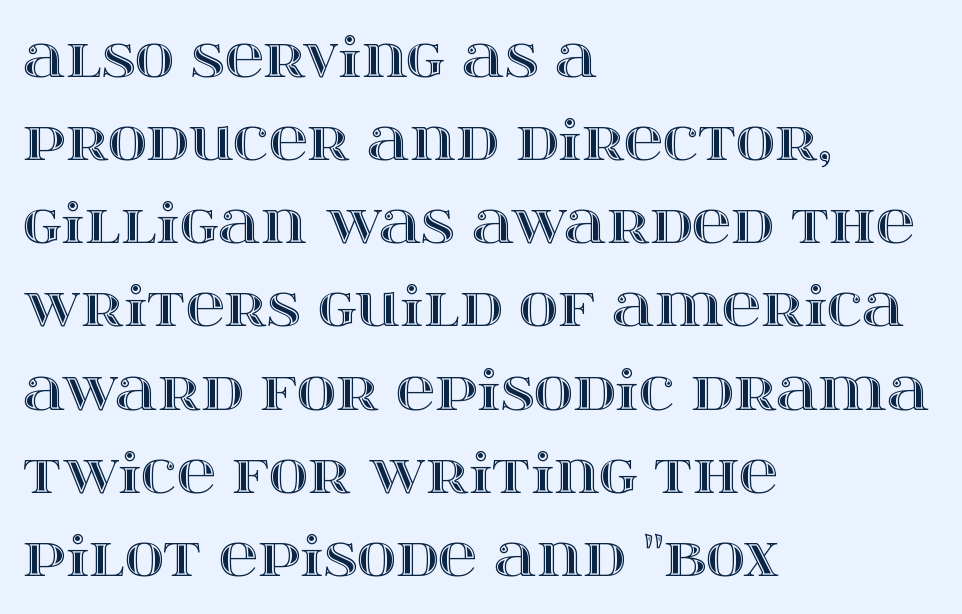
The image shows 54 px wide type, upright; set left-aligned, normal line spacing (1.54x), normal letter spacing, not underlined; a large x-height.
